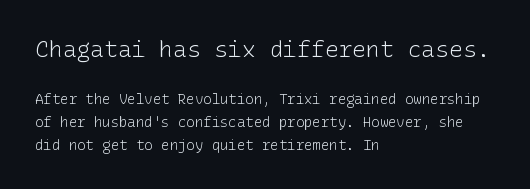
Q: Is the text bold? A: No.
Q: Is the text italic (slanted)? A: No, it is upright.
Q: Is the text underlined? A: No.
Q: How is the paragraph aligned? A: Left-aligned.
Q: Is the spacing between letters normal or unusually wide? A: Normal.
Q: Is the spacing between lines tight, normal or loose? A: Normal.
Q: Which block of text is set in a larger size, the first (top) or the second (bottom)? A: The first (top) one.
